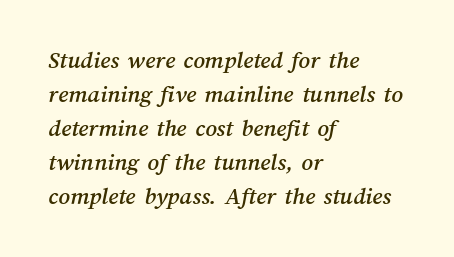
{"underline": "no", "align": "left", "line_spacing": "normal", "line_spacing_ratio": 1.36, "letter_spacing": "normal", "letter_spacing_em": 0.0, "glyph_px": 25}
